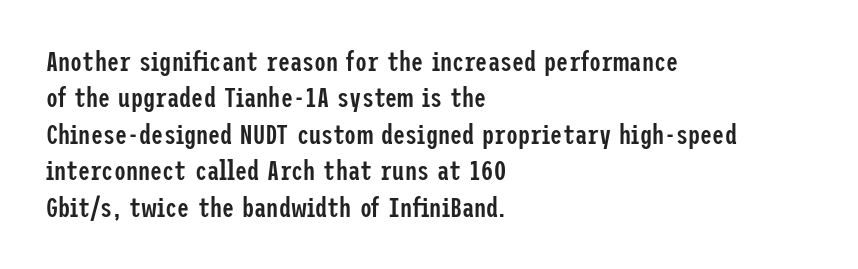
Heft: intermediate — a semibold. The block of text has a typical density, with ordinary space between rows. Descenders hang freely into open space. The rendering anchors every line to the left-hand side.
